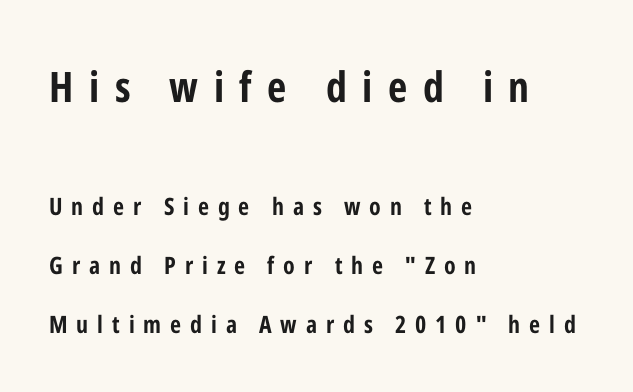
This is sans-serif lettering, the kind often seen on screens and signage. The letters stand upright; this is a roman face. Descenders hang freely into open space. This sample uses expanded letter spacing, leaving extra air between glyphs.
